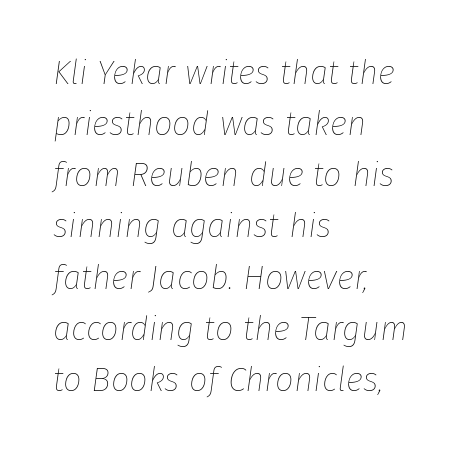
Honestly, the letter spacing is just normal — you wouldn't notice it. Glance below the letters and you will spot only blank space. The rows are spaced the way most documents space them. Letters have the restrained weight of plain body copy at most.
